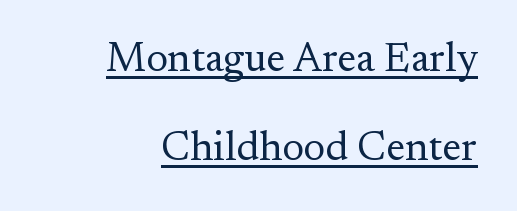
Upright lettering throughout. Does extra space separate the letters? No, they use regular spacing. You can see a thin bar hugging the bottom of the glyphs. This sample has the flowing, uneven cadence of proportional lettering. This rendering uses right alignment, leaving the left contour irregular.
